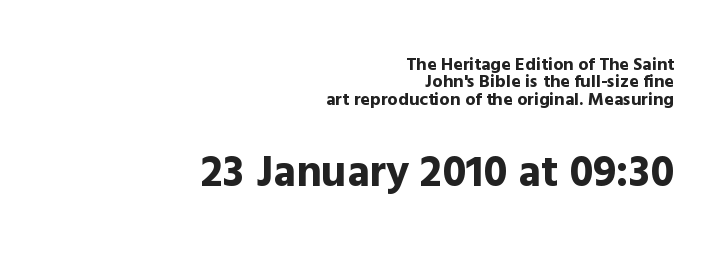
Q: Is the text bold? A: Yes.
Q: Is the text italic (slanted)? A: No, it is upright.
Q: Is the typeface a serif or a sans-serif typeface? A: Sans-serif.
Q: Is the text underlined? A: No.
Q: How is the paragraph aligned? A: Right-aligned.
Q: Is the spacing between letters normal or unusually wide? A: Normal.
Q: Is the spacing between lines tight, normal or loose? A: Tight.
Q: Which block of text is set in a larger size, the first (top) or the second (bottom)? A: The second (bottom) one.
Q: Width (condensed, normal, or wide)? A: Normal.
Q: x-height? A: Medium.
Q: Monospaced? A: No.
